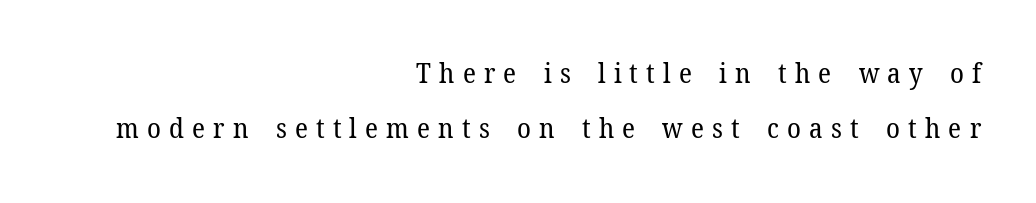
Just letters on the line, the space beneath them empty. The letters advance in unequal steps, a hallmark of proportional type. A typesetter would label this face a serif. You could fit nearly another row in the gap between these rows. Line endings align vertically; line beginnings do not. Substantial extra tracking has been applied to these lines.
